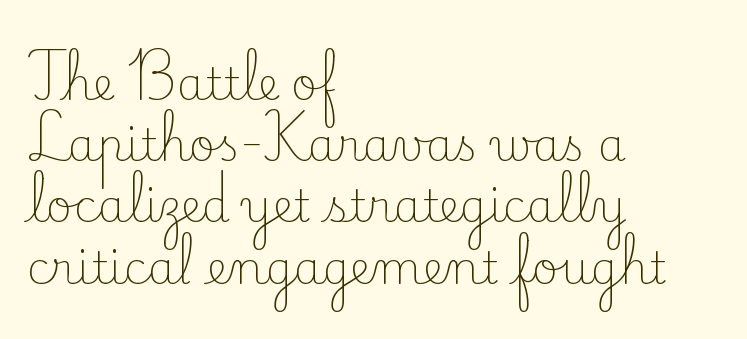
The image shows 45 px light serif type, upright; set left-aligned, normal line spacing (1.36x), normal letter spacing, not underlined; low stroke contrast and a small x-height.
